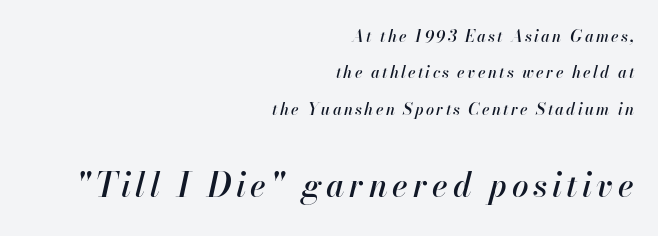
{"italic": "yes", "lean": "right", "slant_degrees": 13, "width": "normal", "stroke_contrast": "high", "x_height": "small", "monospaced": "no", "underline": "no", "align": "right", "line_spacing": "loose", "line_spacing_ratio": 2.27, "larger_block": "second", "size_ratio": 2.06, "glyph_px": 33}
